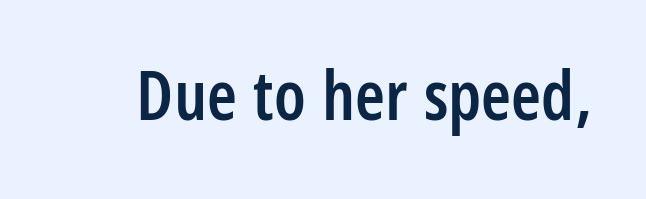
The image shows 68 px semibold, condensed sans-serif type, upright; set normal letter spacing, not underlined; low stroke contrast and a large x-height.
